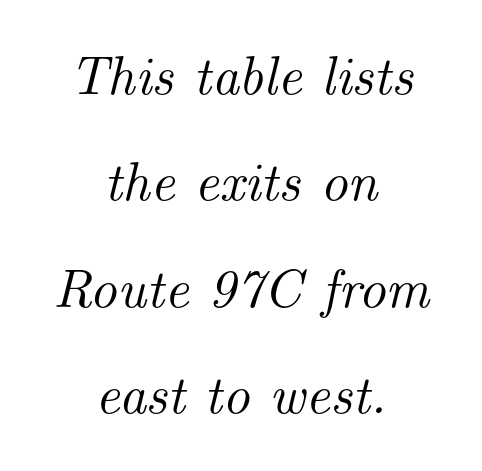
{"serif": "yes", "italic": "yes", "lean": "right", "slant_degrees": 14, "width": "normal", "stroke_contrast": "medium", "x_height": "small", "monospaced": "no", "underline": "no", "align": "center", "line_spacing": "loose", "line_spacing_ratio": 1.97, "letter_spacing": "normal", "letter_spacing_em": 0.0, "glyph_px": 54}
